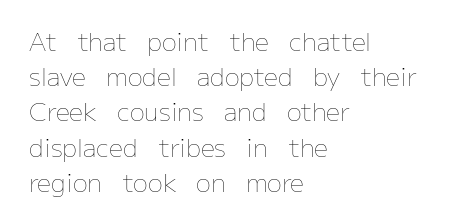
Q: Is the text bold? A: No.
Q: Is the text italic (slanted)? A: No, it is upright.
Q: Is the text underlined? A: No.
Q: How is the paragraph aligned? A: Left-aligned.
Q: Is the spacing between letters normal or unusually wide? A: Normal.
Q: Is the spacing between lines tight, normal or loose? A: Normal.
